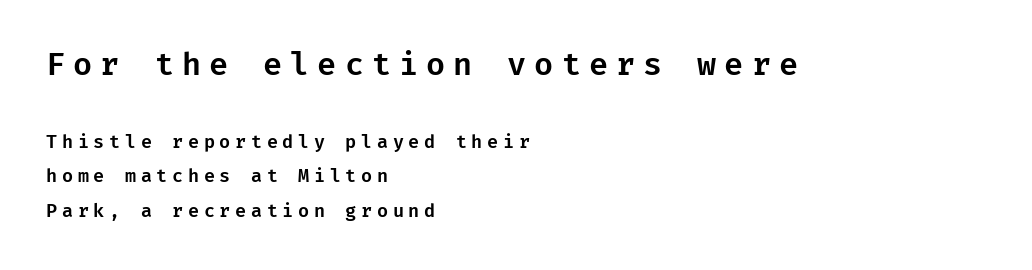
Q: Is the text italic (slanted)? A: No, it is upright.
Q: Is the typeface a serif or a sans-serif typeface? A: Sans-serif.
Q: Is the text underlined? A: No.
Q: How is the paragraph aligned? A: Left-aligned.
Q: Is the spacing between letters normal or unusually wide? A: Unusually wide.
Q: Is the spacing between lines tight, normal or loose? A: Loose.
Q: Which block of text is set in a larger size, the first (top) or the second (bottom)? A: The first (top) one.
Q: Width (condensed, normal, or wide)? A: Normal.
Q: Stroke contrast? A: Low.
Q: x-height? A: Medium.
